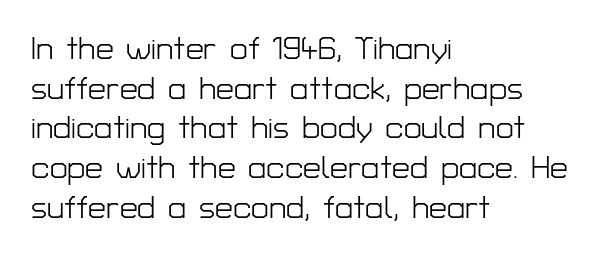
{"serif": "no", "italic": "no", "bold": "no", "weight": "light", "width": "normal", "stroke_contrast": "low", "x_height": "medium", "monospaced": "no", "underline": "no", "align": "left", "line_spacing_ratio": 1.24, "letter_spacing": "normal", "letter_spacing_em": 0.0, "glyph_px": 32}
